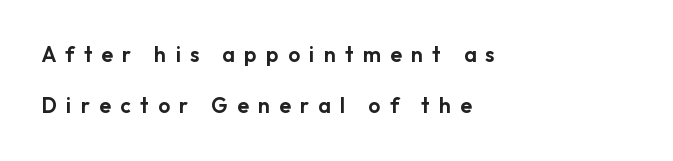
Q: Is the text italic (slanted)? A: No, it is upright.
Q: Is the text underlined? A: No.
Q: How is the paragraph aligned? A: Left-aligned.
Q: Is the spacing between letters normal or unusually wide? A: Unusually wide.
Q: Is the spacing between lines tight, normal or loose? A: Loose.
